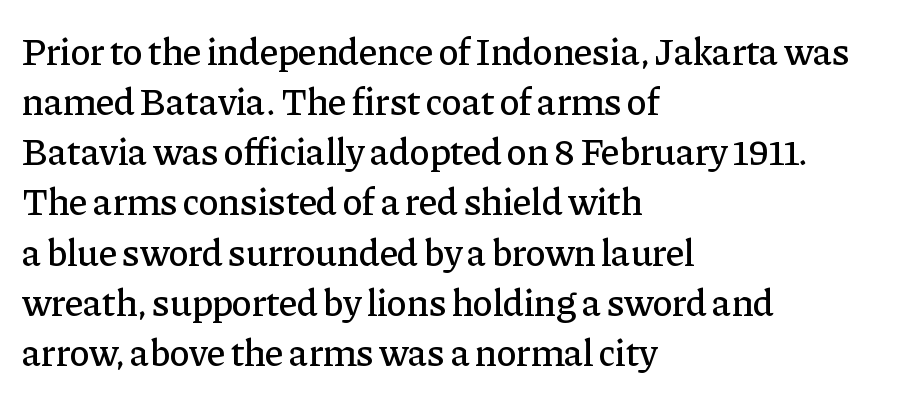
Q: Is the text italic (slanted)? A: No, it is upright.
Q: Is the typeface a serif or a sans-serif typeface? A: Serif.
Q: Is the text underlined? A: No.
Q: How is the paragraph aligned? A: Left-aligned.
Q: Is the spacing between letters normal or unusually wide? A: Normal.
Q: Is the spacing between lines tight, normal or loose? A: Normal.
Q: Width (condensed, normal, or wide)? A: Normal.
Q: Stroke contrast? A: Low.
Q: x-height? A: Medium.
Q: Monospaced? A: No.
